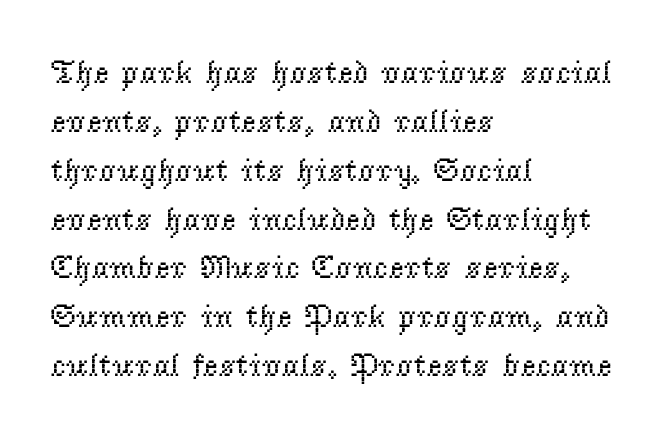
{"serif": "yes", "italic": "no", "bold": "no", "weight": "regular", "width": "normal", "stroke_contrast": "low", "x_height": "small", "monospaced": "no", "underline": "no", "align": "left", "line_spacing": "normal", "line_spacing_ratio": 1.48, "letter_spacing": "normal", "letter_spacing_em": 0.0, "glyph_px": 33}
